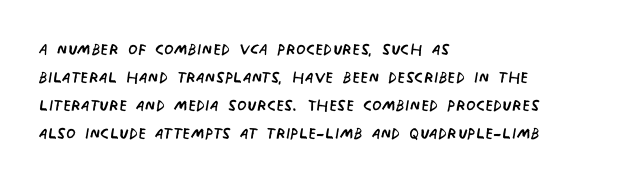
{"bold": "no", "underline": "no", "align": "left", "line_spacing": "normal", "line_spacing_ratio": 1.28, "letter_spacing": "normal", "letter_spacing_em": 0.0, "glyph_px": 22}
